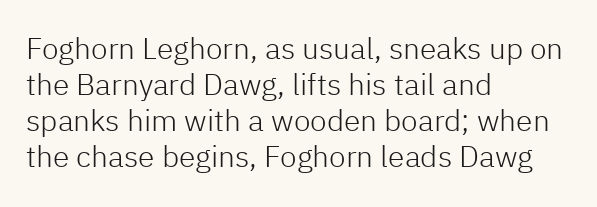
Q: Is the text bold? A: No.
Q: Is the text italic (slanted)? A: No, it is upright.
Q: Is the typeface a serif or a sans-serif typeface? A: Sans-serif.
Q: Is the text underlined? A: No.
Q: How is the paragraph aligned? A: Left-aligned.
Q: Is the spacing between letters normal or unusually wide? A: Normal.
Q: Width (condensed, normal, or wide)? A: Normal.
Q: Stroke contrast? A: Low.
Q: x-height? A: Medium.
Q: Monospaced? A: No.
